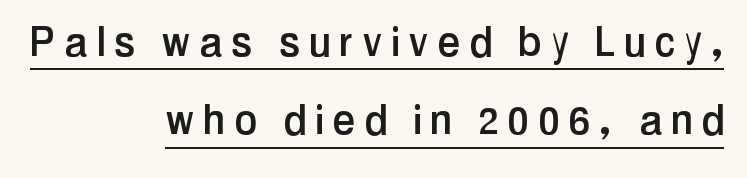
Q: Is the text italic (slanted)? A: No, it is upright.
Q: Is the typeface a serif or a sans-serif typeface? A: Sans-serif.
Q: Is the text underlined? A: Yes.
Q: How is the paragraph aligned? A: Right-aligned.
Q: Is the spacing between letters normal or unusually wide? A: Unusually wide.
Q: Is the spacing between lines tight, normal or loose? A: Normal.
Q: Width (condensed, normal, or wide)? A: Condensed.
Q: Stroke contrast? A: Low.
Q: x-height? A: Medium.
Q: Monospaced? A: No.
